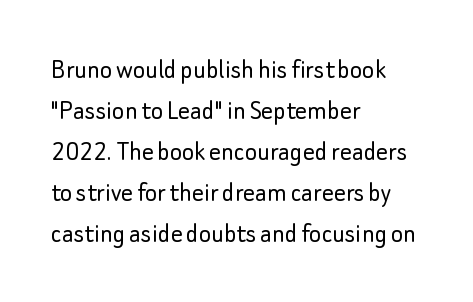
The letters look calm and open, with moderate or lighter stems. The passage shown is not underscored anywhere. Do the characters align in a grid? No, the font is proportional. Unlike italic type, these characters show no tilt at all.
